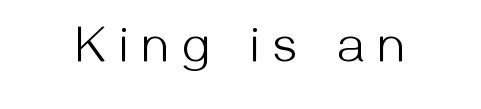
The image shows 51 px light sans-serif type, upright; set unusually wide letter spacing (+0.28 em), not underlined; medium stroke contrast and a medium x-height.
